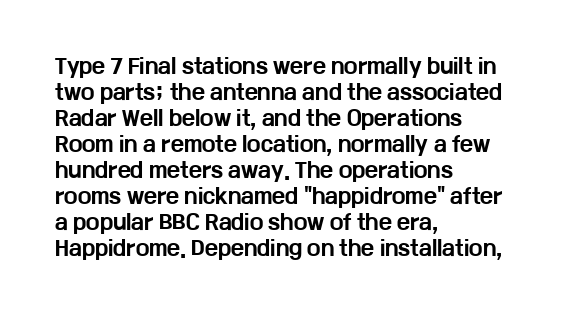
Q: Is the text bold? A: Yes.
Q: Is the text italic (slanted)? A: No, it is upright.
Q: Is the text underlined? A: No.
Q: How is the paragraph aligned? A: Left-aligned.
Q: Is the spacing between letters normal or unusually wide? A: Normal.
Q: Is the spacing between lines tight, normal or loose? A: Normal.
